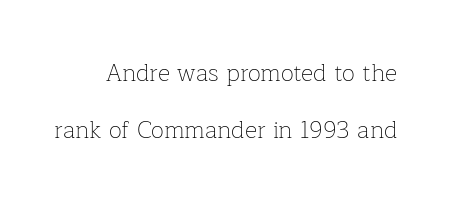
The image shows 24 px text type, upright; set loose line spacing (2.36x), normal letter spacing, not underlined.
